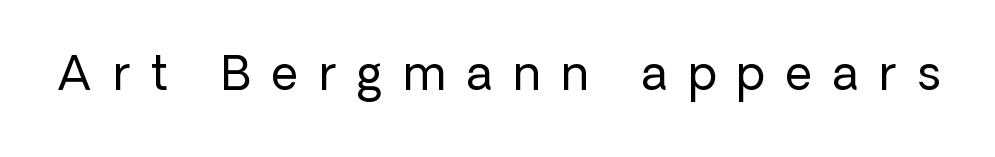
Q: Is the text bold? A: No.
Q: Is the text italic (slanted)? A: No, it is upright.
Q: Is the typeface a serif or a sans-serif typeface? A: Sans-serif.
Q: Is the text underlined? A: No.
Q: Is the spacing between letters normal or unusually wide? A: Unusually wide.
Q: Width (condensed, normal, or wide)? A: Normal.
Q: Stroke contrast? A: Low.
Q: x-height? A: Medium.
Q: Monospaced? A: No.
